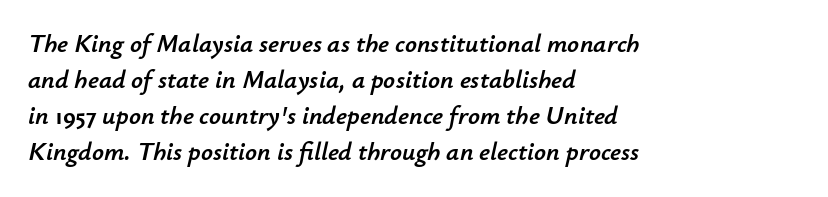
Q: Is the text italic (slanted)? A: Yes, it leans right by about 12 degrees.
Q: Is the text underlined? A: No.
Q: How is the paragraph aligned? A: Left-aligned.
Q: Is the spacing between letters normal or unusually wide? A: Normal.
Q: Is the spacing between lines tight, normal or loose? A: Normal.
